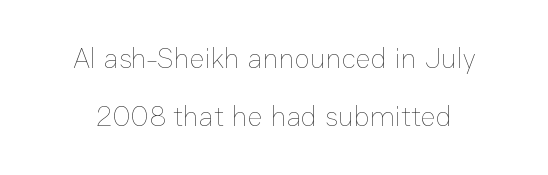
{"italic": "no", "bold": "no", "weight": "thin", "width": "normal", "stroke_contrast": "low", "x_height": "medium", "monospaced": "no", "underline": "no", "line_spacing": "loose", "line_spacing_ratio": 2.01, "letter_spacing": "normal", "letter_spacing_em": 0.0, "glyph_px": 29}
